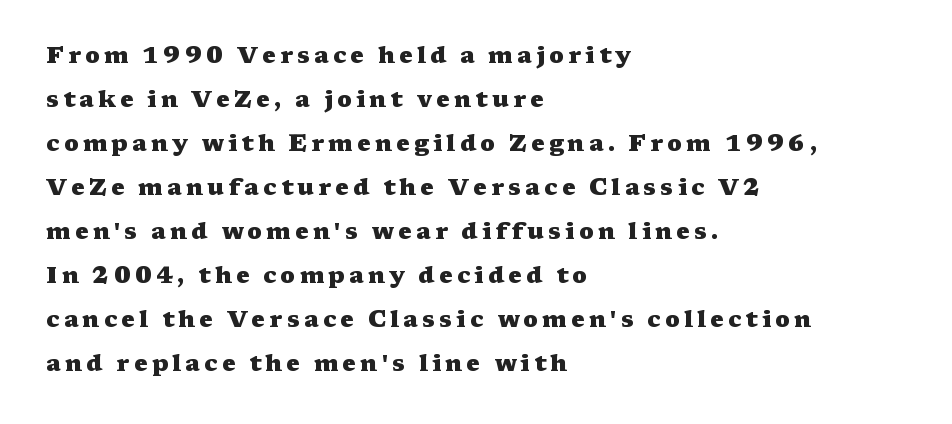
{"italic": "no", "bold": "yes", "underline": "no", "align": "left", "line_spacing": "loose", "line_spacing_ratio": 1.91, "glyph_px": 23}
